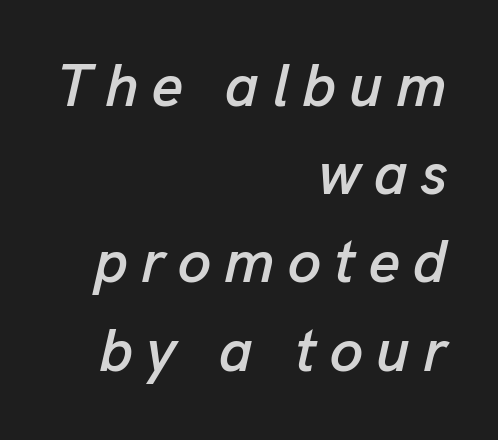
{"italic": "yes", "lean": "right", "slant_degrees": 13, "width": "normal", "stroke_contrast": "low", "x_height": "medium", "monospaced": "no", "underline": "no", "align": "right", "line_spacing": "normal", "line_spacing_ratio": 1.47, "letter_spacing": "wide", "letter_spacing_em": 0.22, "glyph_px": 60}
